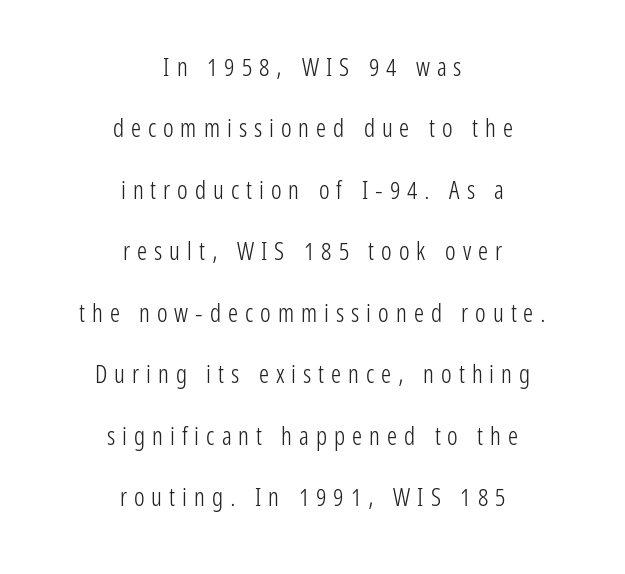
Q: Is the text bold? A: No.
Q: Is the text italic (slanted)? A: No, it is upright.
Q: Is the text underlined? A: No.
Q: How is the paragraph aligned? A: Centered.
Q: Is the spacing between letters normal or unusually wide? A: Unusually wide.
Q: Is the spacing between lines tight, normal or loose? A: Loose.
